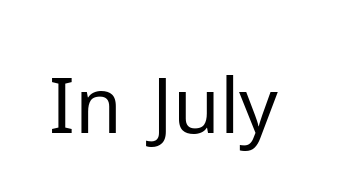
Q: Is the text bold? A: No.
Q: Is the text italic (slanted)? A: No, it is upright.
Q: Is the typeface a serif or a sans-serif typeface? A: Sans-serif.
Q: Is the text underlined? A: No.
Q: Is the spacing between letters normal or unusually wide? A: Normal.
Q: Width (condensed, normal, or wide)? A: Normal.
Q: Stroke contrast? A: Low.
Q: x-height? A: Medium.
Q: Monospaced? A: No.
